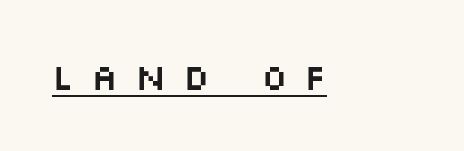
Q: Is the text italic (slanted)? A: No, it is upright.
Q: Is the typeface a serif or a sans-serif typeface? A: Sans-serif.
Q: Is the text underlined? A: Yes.
Q: Is the spacing between letters normal or unusually wide? A: Unusually wide.
Q: Width (condensed, normal, or wide)? A: Wide.
Q: Stroke contrast? A: Medium.
Q: x-height? A: Large.
Q: Monospaced? A: No.
